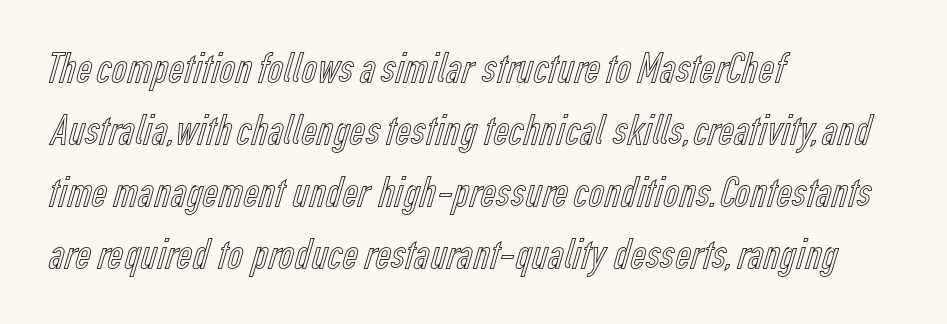
{"width": "condensed", "x_height": "medium", "monospaced": "no", "underline": "no", "align": "left", "line_spacing": "normal", "line_spacing_ratio": 1.44, "letter_spacing": "normal", "letter_spacing_em": 0.0, "glyph_px": 43}
